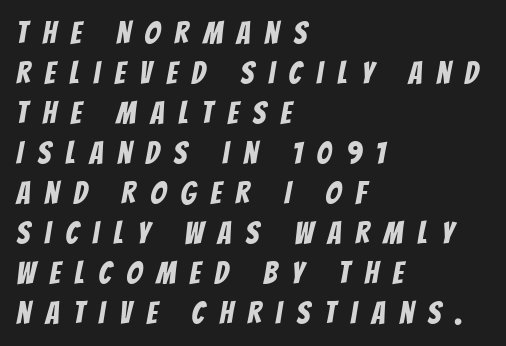
Q: Is the typeface a serif or a sans-serif typeface? A: Sans-serif.
Q: Is the text underlined? A: No.
Q: How is the paragraph aligned? A: Left-aligned.
Q: Is the spacing between letters normal or unusually wide? A: Unusually wide.
Q: Is the spacing between lines tight, normal or loose? A: Normal.
Q: Width (condensed, normal, or wide)? A: Condensed.
Q: Stroke contrast? A: Low.
Q: x-height? A: Large.
Q: Monospaced? A: No.
